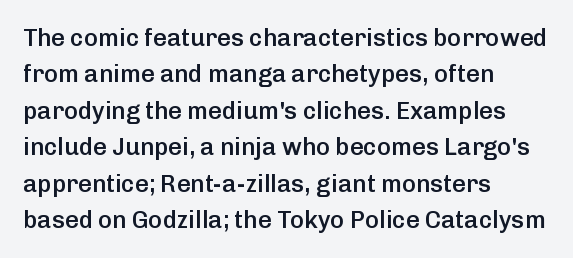
Q: Is the text bold? A: Semi-bold.
Q: Is the text italic (slanted)? A: No, it is upright.
Q: Is the text underlined? A: No.
Q: How is the paragraph aligned? A: Left-aligned.
Q: Is the spacing between letters normal or unusually wide? A: Normal.
Q: Is the spacing between lines tight, normal or loose? A: Normal.
